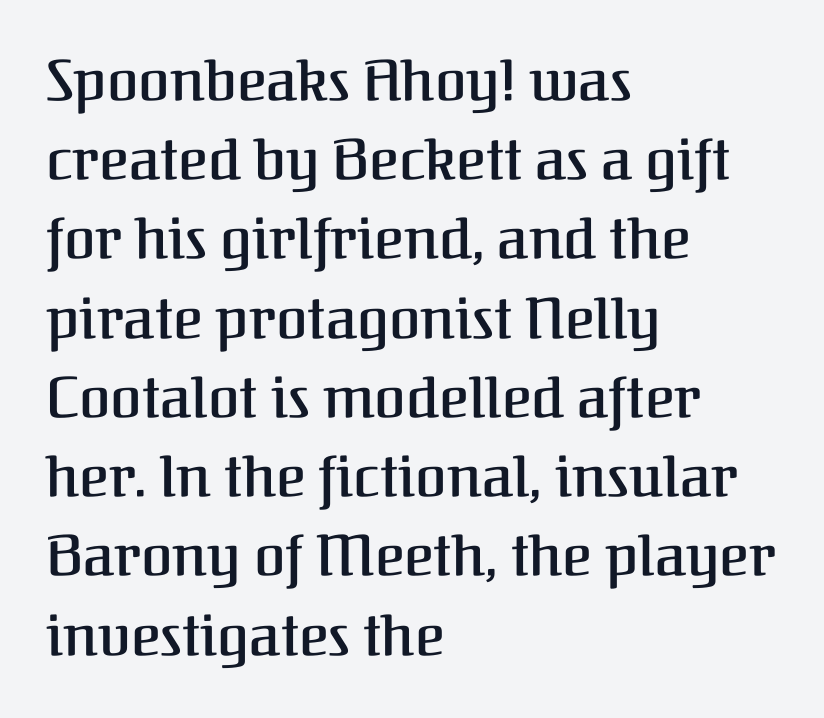
Q: Is the text bold? A: Semi-bold.
Q: Is the text italic (slanted)? A: No, it is upright.
Q: Is the typeface a serif or a sans-serif typeface? A: Serif.
Q: Is the text underlined? A: No.
Q: How is the paragraph aligned? A: Left-aligned.
Q: Is the spacing between letters normal or unusually wide? A: Normal.
Q: Is the spacing between lines tight, normal or loose? A: Normal.
Q: Width (condensed, normal, or wide)? A: Normal.
Q: Stroke contrast? A: Medium.
Q: x-height? A: Medium.
Q: Monospaced? A: No.
